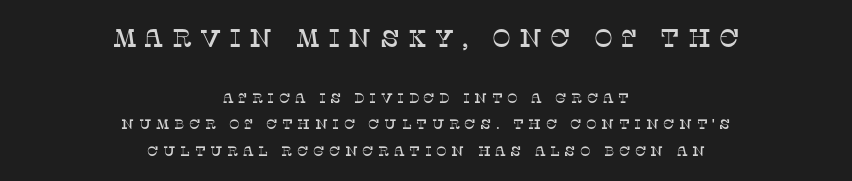
{"italic": "no", "underline": "no", "align": "center", "line_spacing_ratio": 1.88, "letter_spacing": "wide", "letter_spacing_em": 0.32, "larger_block": "first", "size_ratio": 1.79, "glyph_px": 25}
